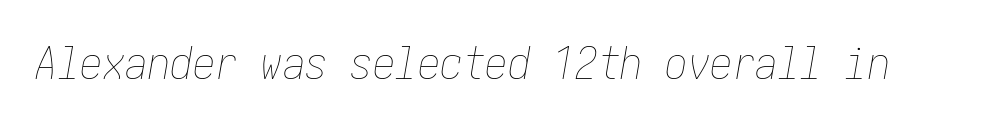
Q: Is the text bold? A: No.
Q: Is the text italic (slanted)? A: Yes, it leans right by about 10 degrees.
Q: Is the text underlined? A: No.
Q: Is the spacing between letters normal or unusually wide? A: Normal.
Q: Width (condensed, normal, or wide)? A: Condensed.
Q: Stroke contrast? A: Low.
Q: x-height? A: Medium.
